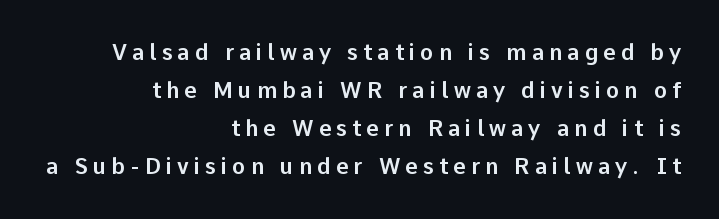
The image shows 22 px text type, upright; set right-aligned, line spacing 1.73x, unusually wide letter spacing (+0.23 em), not underlined.
